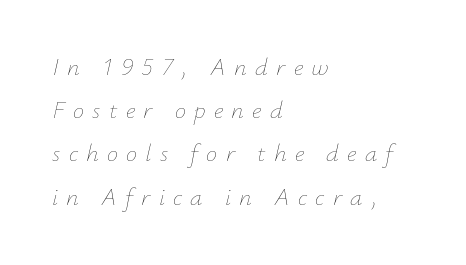
The space beneath each line is pristine and unruled. The tracking jumps out immediately: characters are airy and widely separated. The letters look calm and open, with moderate or lighter stems. There's an unmistakable incline to the writing here. Notice how the passage keeps a crisp vertical edge on the left only.
